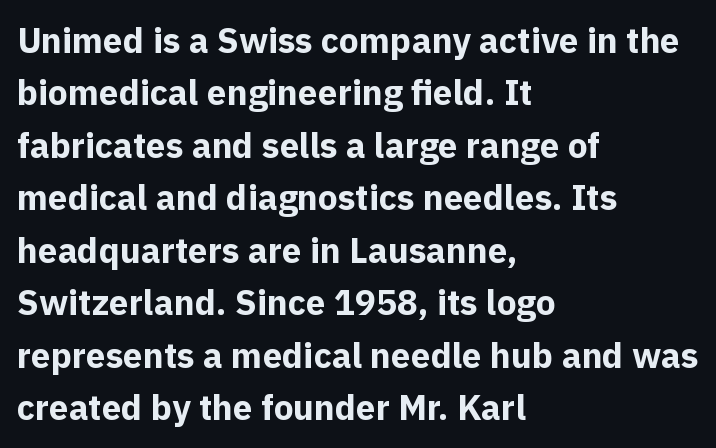
{"serif": "no", "italic": "no", "bold": "yes", "weight": "bold", "width": "normal", "x_height": "medium", "monospaced": "no", "underline": "no", "align": "left", "line_spacing": "normal", "line_spacing_ratio": 1.5, "letter_spacing": "normal", "letter_spacing_em": 0.0, "glyph_px": 35}
